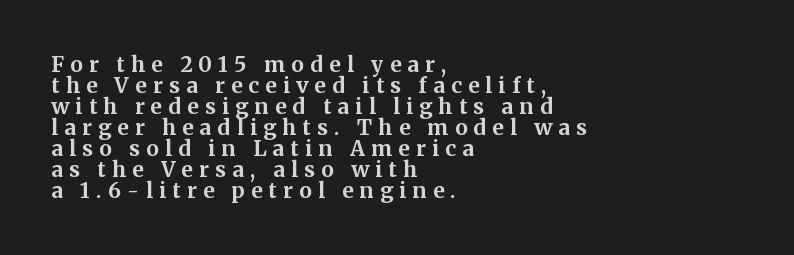
The image shows 21 px bold type, upright; set left-aligned, tight line spacing (1.0x), unusually wide letter spacing (+0.3 em), not underlined.
